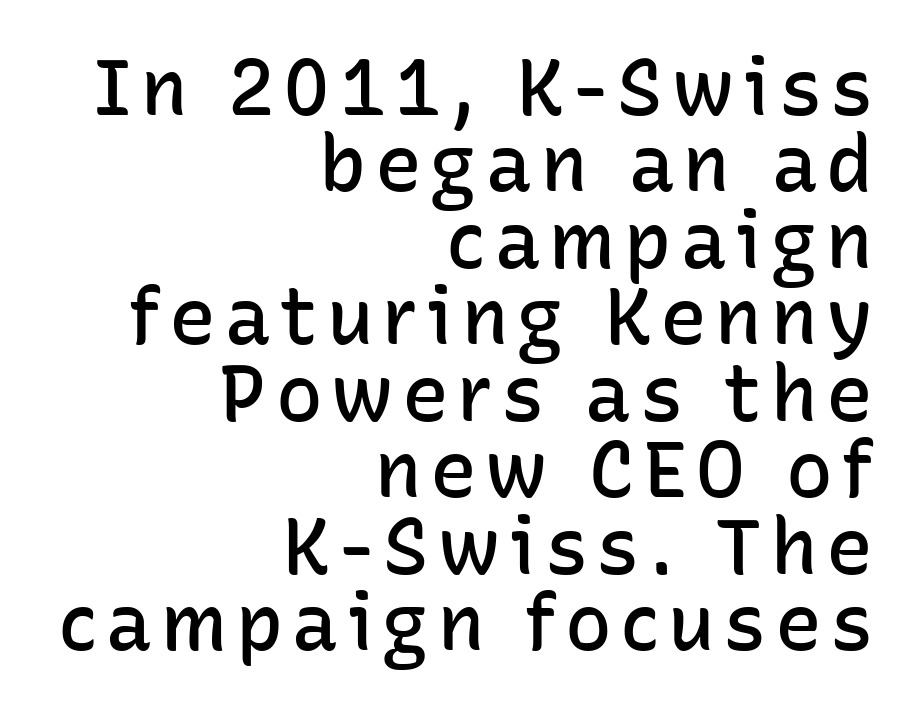
Alignment: flush right. Note: no serifs on the glyphs. The letters advance in unequal steps, a hallmark of proportional type. How would I describe the line gaps? Narrow and economical. The passage shown is not underscored anywhere. It's the straight-up-and-down kind of type.
